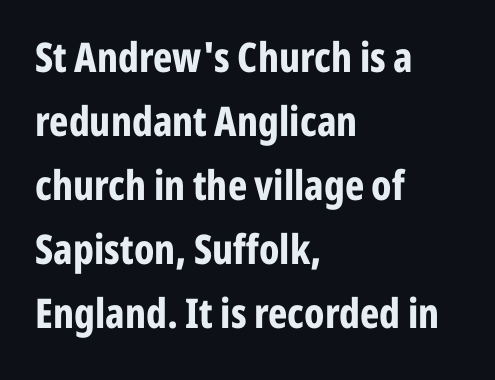
The image shows 41 px bold, condensed sans-serif type, upright; set left-aligned, normal line spacing (1.56x), normal letter spacing, not underlined; low stroke contrast and a medium x-height.
